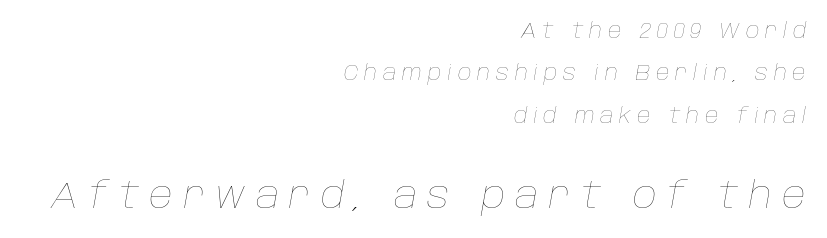
{"italic": "yes", "lean": "right", "slant_degrees": 10, "bold": "no", "weight": "thin", "width": "normal", "stroke_contrast": "low", "x_height": "large", "monospaced": "no", "underline": "no", "align": "right", "line_spacing": "loose", "line_spacing_ratio": 2.02, "letter_spacing": "wide", "letter_spacing_em": 0.28, "larger_block": "second", "size_ratio": 1.76, "glyph_px": 37}
